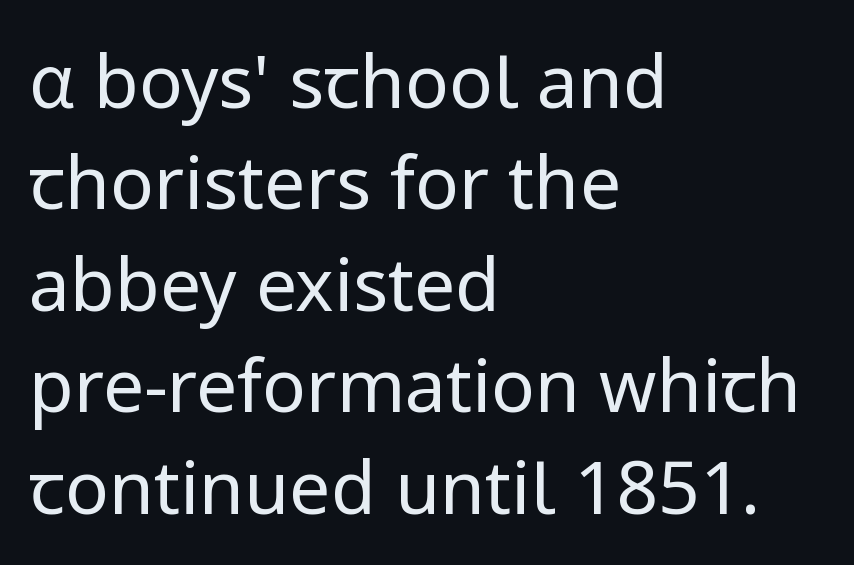
The image shows 73 px regular-weight sans-serif type, upright; set left-aligned, normal line spacing (1.39x), normal letter spacing, not underlined; low stroke contrast and a medium x-height.
